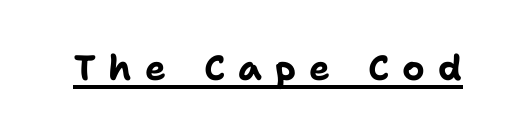
Q: Is the text bold? A: Yes.
Q: Is the text italic (slanted)? A: No, it is upright.
Q: Is the typeface a serif or a sans-serif typeface? A: Sans-serif.
Q: Is the text underlined? A: Yes.
Q: Is the spacing between letters normal or unusually wide? A: Unusually wide.
Q: Width (condensed, normal, or wide)? A: Normal.
Q: Stroke contrast? A: Low.
Q: x-height? A: Medium.
Q: Monospaced? A: No.
